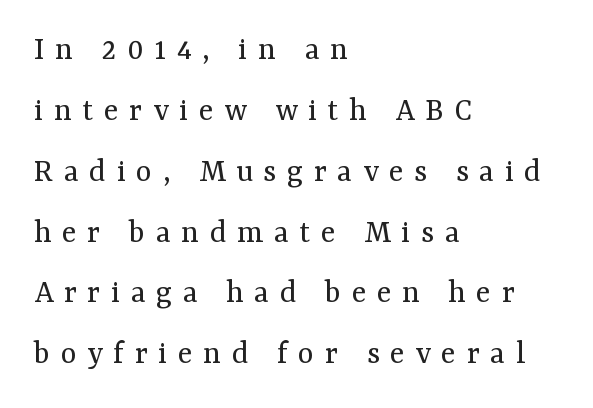
The image shows 34 px regular-weight serif type, upright; set left-aligned, line spacing 1.79x, unusually wide letter spacing (+0.31 em), not underlined; medium stroke contrast and a medium x-height.
